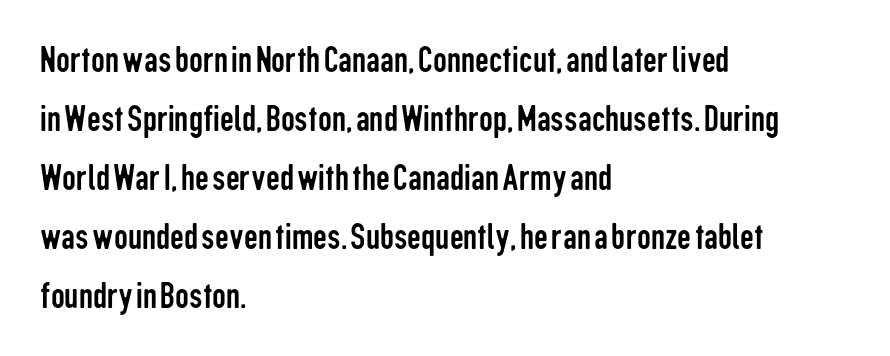
Every stem runs plumb, perpendicular to the baseline. Decoration check: the copy has no underline. Left-aligned paragraph, ragged on the right. The font family rendered here belongs to the sans-serif group. Proportional: the letters do not fall into vertical columns.
